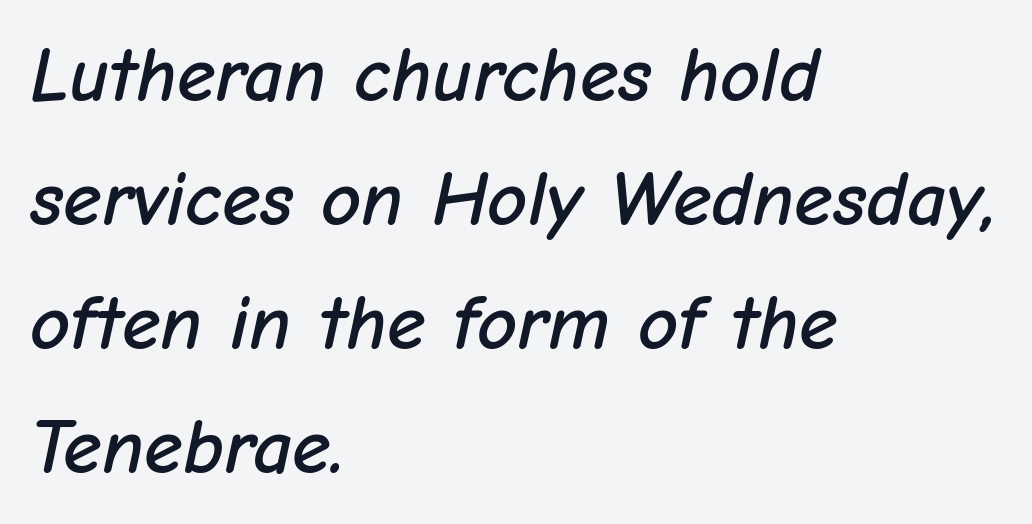
Left-aligned paragraph, ragged on the right. Regular leading. Plain, unruled lines of type. Look at the tracking — it's just the regular setting, nothing added. Note the varied advance widths — an 'i' is clearly narrower than an 'm'. When letters slant like this, we call the style italic.
